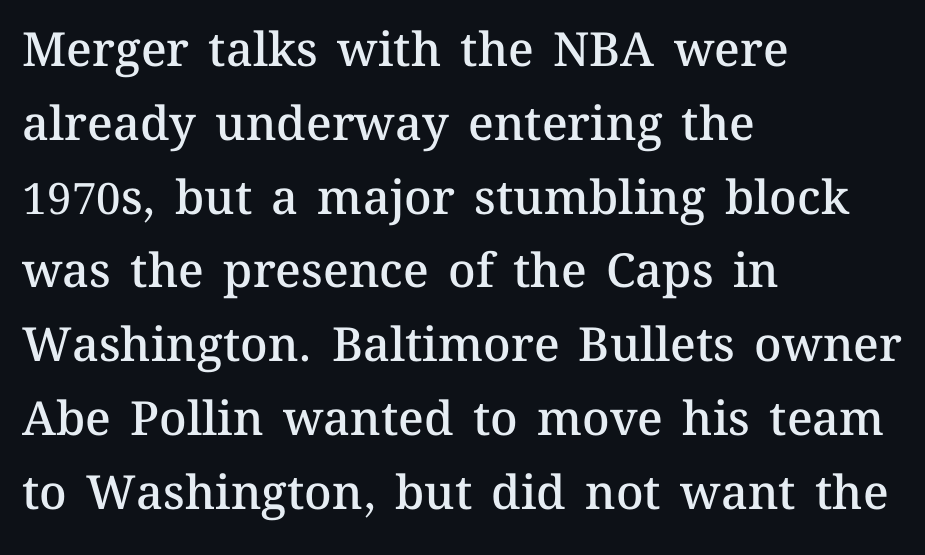
The image shows 47 px semibold type, upright; set left-aligned, normal line spacing (1.57x), normal letter spacing, not underlined; medium stroke contrast and a medium x-height.
